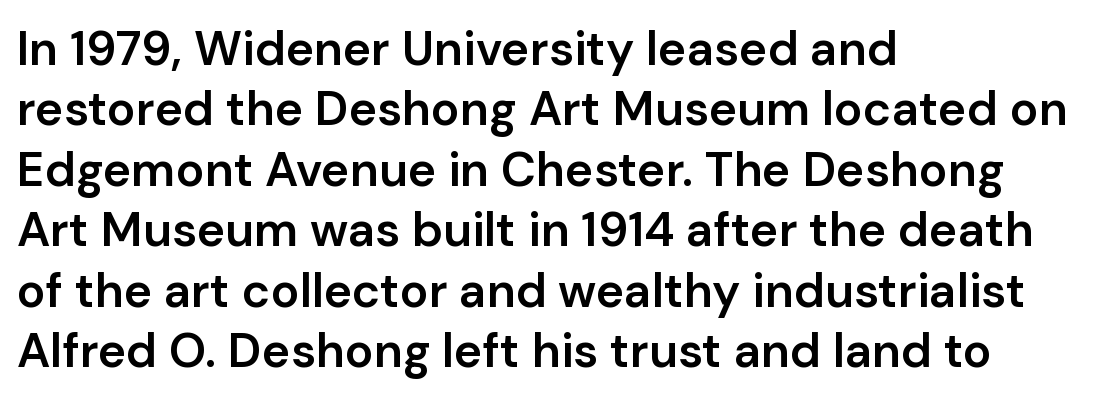
Q: Is the text bold? A: Semi-bold.
Q: Is the text italic (slanted)? A: No, it is upright.
Q: Is the typeface a serif or a sans-serif typeface? A: Sans-serif.
Q: Is the text underlined? A: No.
Q: How is the paragraph aligned? A: Left-aligned.
Q: Is the spacing between letters normal or unusually wide? A: Normal.
Q: Is the spacing between lines tight, normal or loose? A: Normal.
Q: Width (condensed, normal, or wide)? A: Normal.
Q: Stroke contrast? A: Low.
Q: x-height? A: Medium.
Q: Monospaced? A: No.
